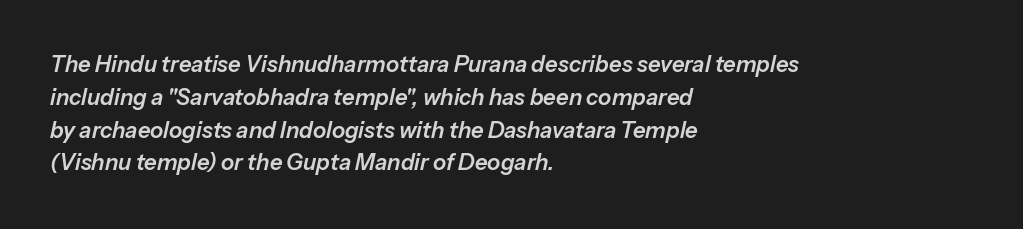
The line texture is even and compact thanks to regular tracking. The letters are slanted; this is an italic face. Clear beneath every line of the passage. The space between consecutive lines is moderate. A student would call this left alignment; a typographer would say flush left, rag right.
